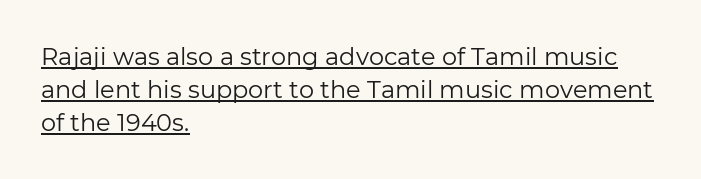
The image shows 24 px text type, upright; set left-aligned, normal line spacing (1.37x), normal letter spacing, underlined.
